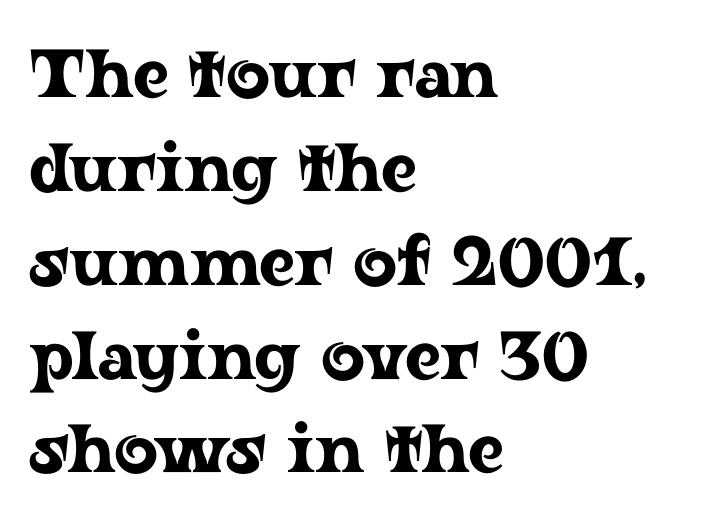
The image shows 68 px wide serif type, upright; set left-aligned, normal line spacing (1.38x), normal letter spacing, not underlined; low stroke contrast and a medium x-height.
